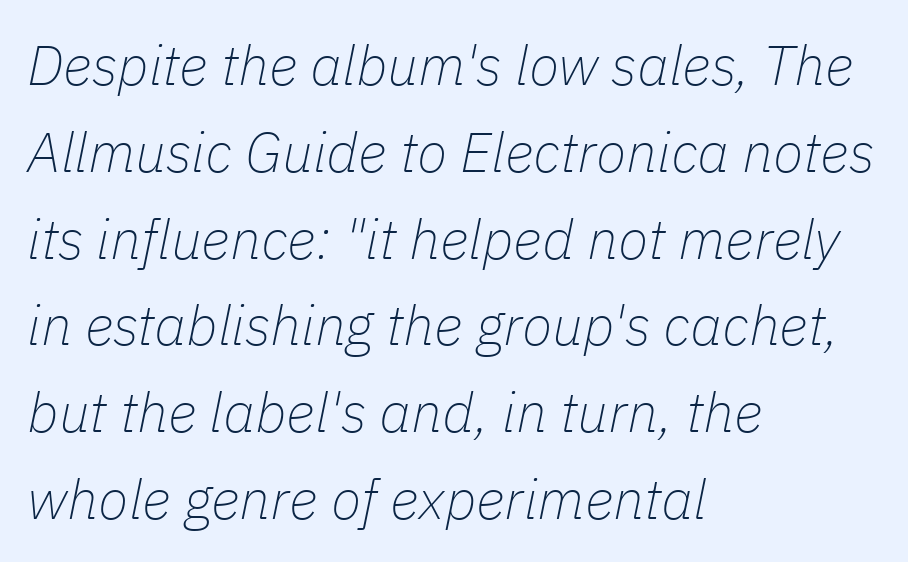
Q: Is the text bold? A: No.
Q: Is the text italic (slanted)? A: Yes, it leans right by about 11 degrees.
Q: Is the text underlined? A: No.
Q: How is the paragraph aligned? A: Left-aligned.
Q: Is the spacing between letters normal or unusually wide? A: Normal.
Q: Is the spacing between lines tight, normal or loose? A: Normal.
Q: Width (condensed, normal, or wide)? A: Normal.
Q: Stroke contrast? A: Low.
Q: x-height? A: Medium.
Q: Monospaced? A: No.
